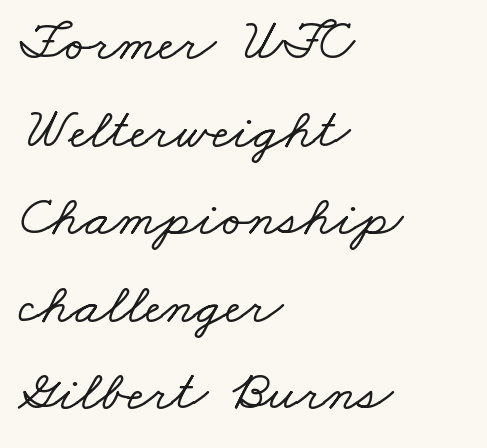
{"serif": "yes", "width": "wide", "stroke_contrast": "low", "x_height": "small", "monospaced": "no", "underline": "no", "align": "left", "line_spacing": "normal", "line_spacing_ratio": 1.51, "letter_spacing": "normal", "letter_spacing_em": 0.0, "glyph_px": 58}
